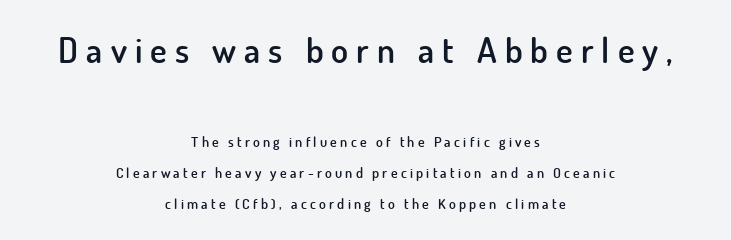
Q: Is the text bold? A: Semi-bold.
Q: Is the text italic (slanted)? A: No, it is upright.
Q: Is the typeface a serif or a sans-serif typeface? A: Sans-serif.
Q: Is the text underlined? A: No.
Q: How is the paragraph aligned? A: Centered.
Q: Is the spacing between letters normal or unusually wide? A: Unusually wide.
Q: Is the spacing between lines tight, normal or loose? A: Loose.
Q: Which block of text is set in a larger size, the first (top) or the second (bottom)? A: The first (top) one.
Q: Width (condensed, normal, or wide)? A: Normal.
Q: Stroke contrast? A: Low.
Q: x-height? A: Small.
Q: Monospaced? A: No.
